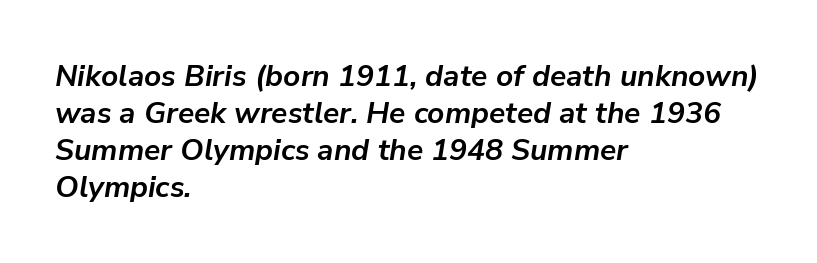
The image shows 30 px semibold type, italic (leaning right); set left-aligned, line spacing 1.23x, normal letter spacing, not underlined; low stroke contrast and a medium x-height.
